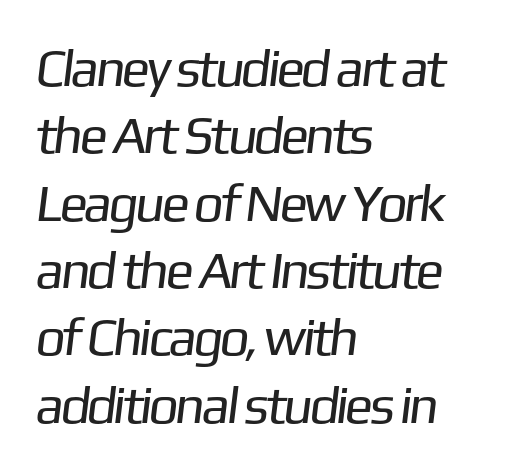
{"serif": "no", "bold": "no", "weight": "regular", "width": "normal", "stroke_contrast": "low", "x_height": "medium", "monospaced": "no", "underline": "no", "align": "left", "line_spacing": "normal", "line_spacing_ratio": 1.27, "letter_spacing": "normal", "letter_spacing_em": 0.0, "glyph_px": 53}
